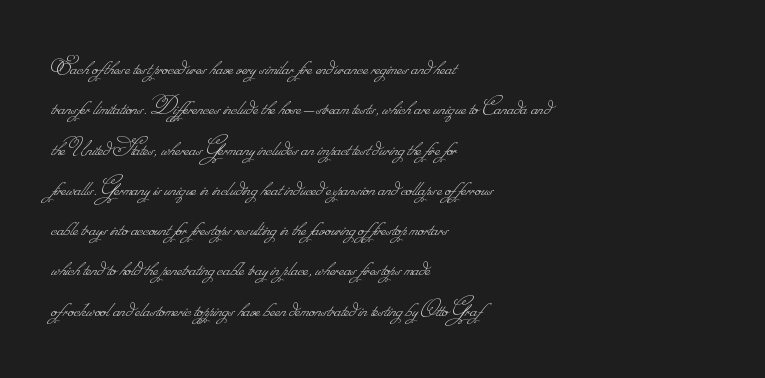
Q: Is the text bold? A: No.
Q: Is the text underlined? A: No.
Q: How is the paragraph aligned? A: Left-aligned.
Q: Is the spacing between letters normal or unusually wide? A: Normal.
Q: Is the spacing between lines tight, normal or loose? A: Normal.
